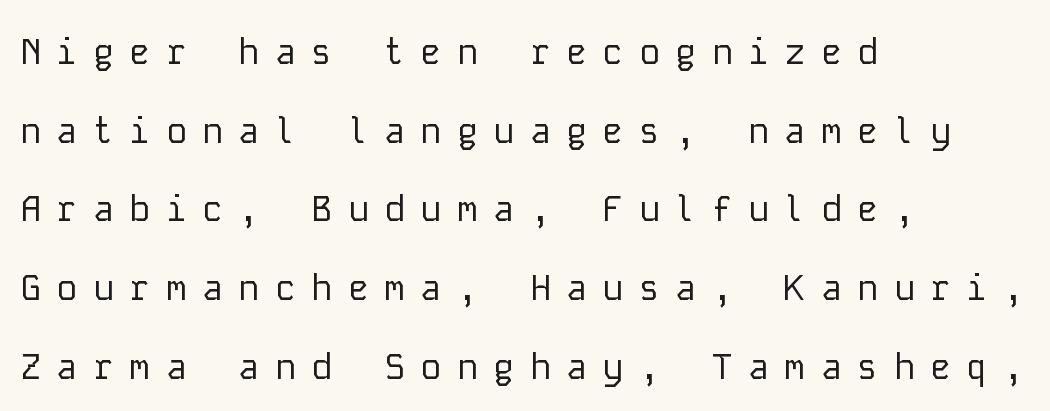
Fixed-width glyphs throughout — classic coding-font behaviour. Nobody drew a line under any word here. Loosely led — the rows are spread out. The text block is weighted toward the left margin, trailing off unevenly rightward. No chunkiness to these letters — they're not bold. Unlike a traditional serif, this face leaves its strokes unadorned.
